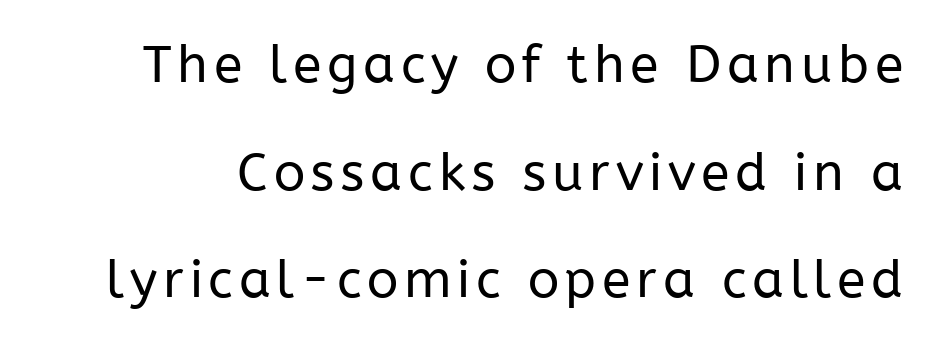
The image shows 52 px regular-weight sans-serif type, upright; set loose line spacing (2.07x), not underlined; low stroke contrast and a medium x-height.
